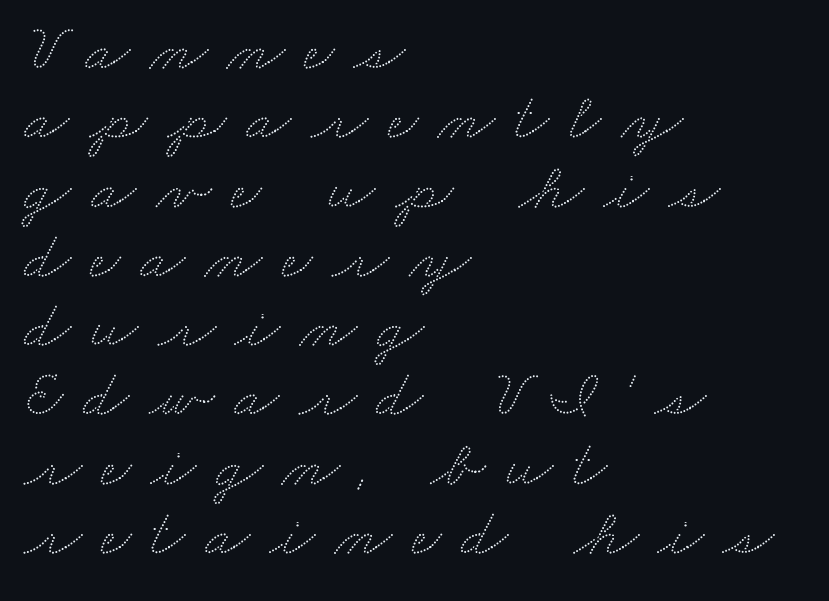
{"width": "wide", "stroke_contrast": "low", "x_height": "small", "monospaced": "no", "underline": "no", "align": "left", "line_spacing": "tight", "line_spacing_ratio": 1.05, "letter_spacing": "wide", "letter_spacing_em": 0.3, "glyph_px": 66}
